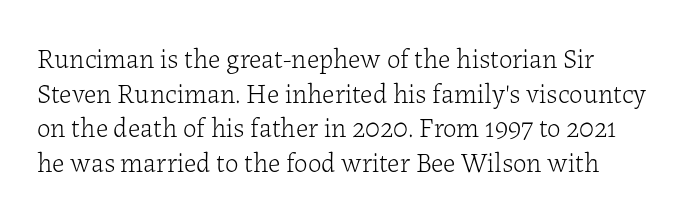
Q: Is the text bold? A: No.
Q: Is the text italic (slanted)? A: No, it is upright.
Q: Is the text underlined? A: No.
Q: Is the spacing between letters normal or unusually wide? A: Normal.
Q: Is the spacing between lines tight, normal or loose? A: Normal.
